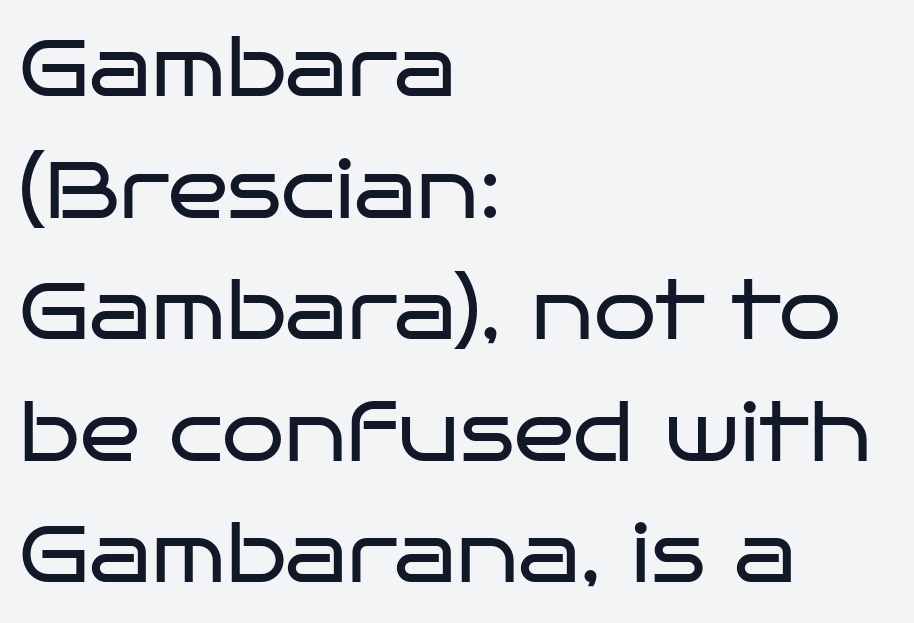
{"serif": "no", "italic": "no", "bold": "no", "weight": "regular", "width": "wide", "stroke_contrast": "low", "x_height": "large", "monospaced": "no", "underline": "no", "align": "left", "line_spacing": "normal", "line_spacing_ratio": 1.52, "letter_spacing": "normal", "letter_spacing_em": 0.0, "glyph_px": 80}
